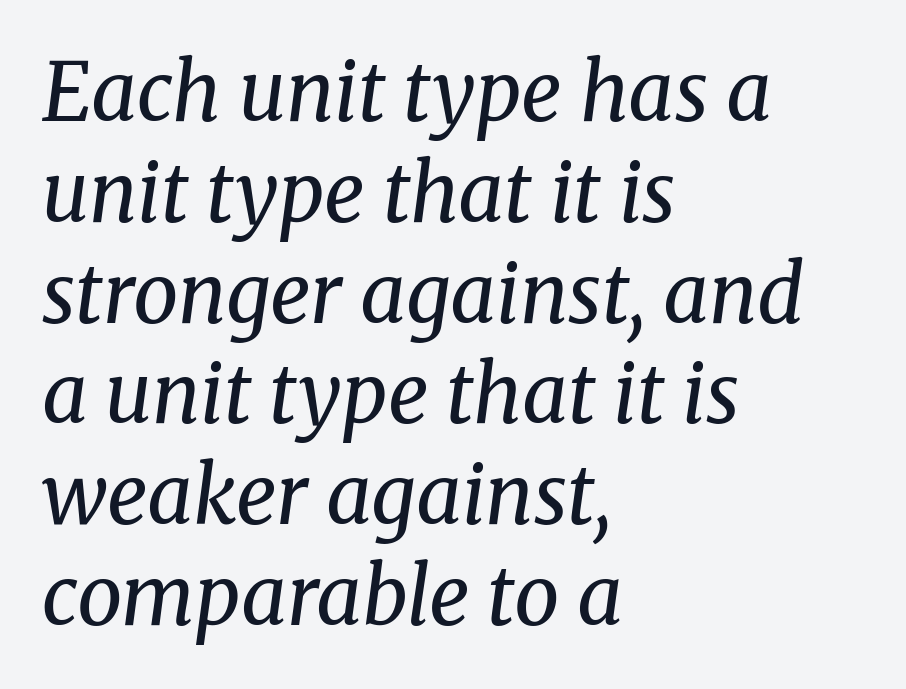
The image shows 80 px regular-weight serif type, italic (leaning right); set left-aligned, normal line spacing (1.26x), normal letter spacing, not underlined; medium stroke contrast and a medium x-height.
